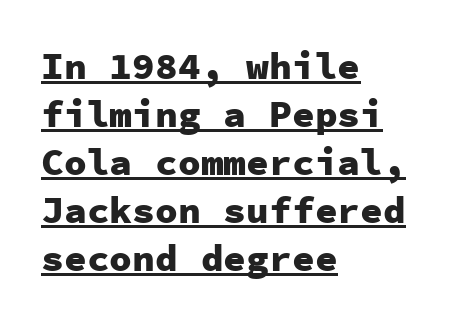
The image shows 38 px heavy sans-serif type, upright, monospaced; set left-aligned, normal line spacing (1.26x), normal letter spacing, underlined; low stroke contrast and a medium x-height.
